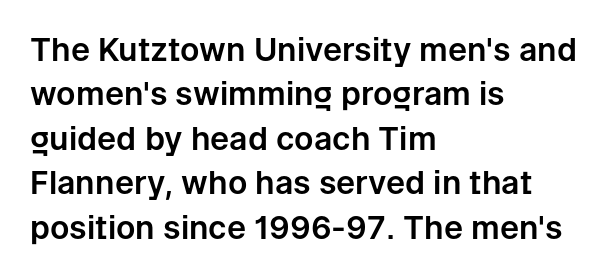
{"serif": "no", "italic": "no", "width": "normal", "stroke_contrast": "low", "x_height": "medium", "monospaced": "no", "underline": "no", "align": "left", "line_spacing": "normal", "line_spacing_ratio": 1.39, "letter_spacing": "normal", "letter_spacing_em": 0.0, "glyph_px": 32}
